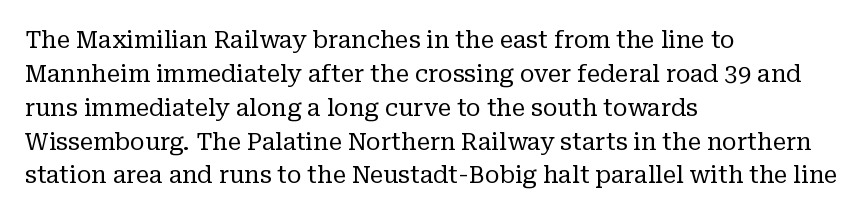
The image shows 24 px text type, upright; set left-aligned, normal line spacing (1.41x), normal letter spacing, not underlined.
